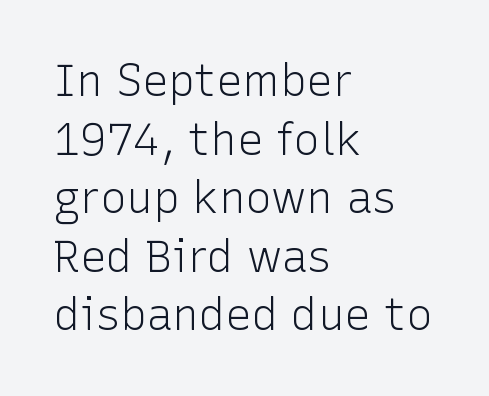
The image shows 44 px light sans-serif type, upright; set left-aligned, normal line spacing (1.33x), normal letter spacing, not underlined; low stroke contrast and a medium x-height.
